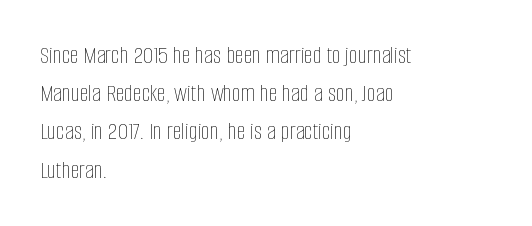
Q: Is the text bold? A: No.
Q: Is the text italic (slanted)? A: No, it is upright.
Q: Is the text underlined? A: No.
Q: How is the paragraph aligned? A: Left-aligned.
Q: Is the spacing between letters normal or unusually wide? A: Normal.
Q: Is the spacing between lines tight, normal or loose? A: Normal.
